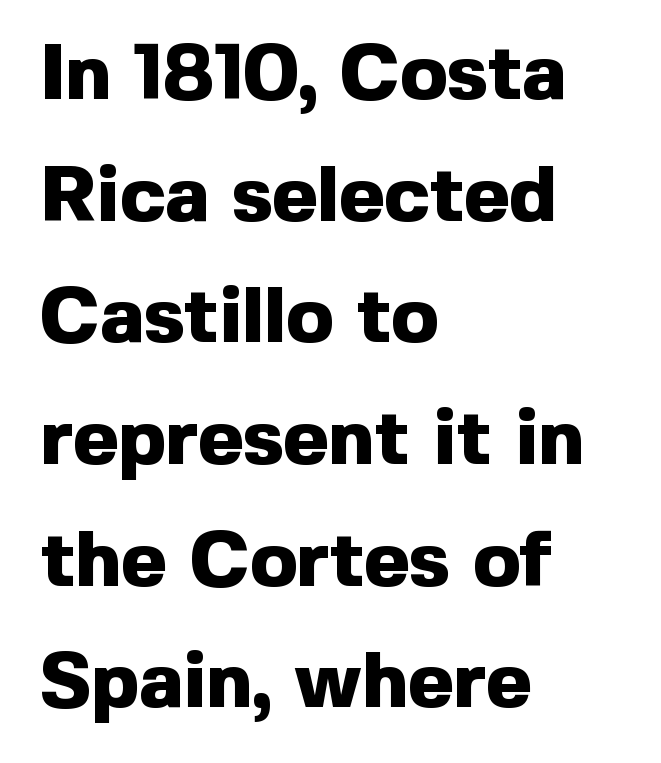
Q: Is the text bold? A: Yes.
Q: Is the text italic (slanted)? A: No, it is upright.
Q: Is the typeface a serif or a sans-serif typeface? A: Sans-serif.
Q: Is the text underlined? A: No.
Q: How is the paragraph aligned? A: Left-aligned.
Q: Is the spacing between letters normal or unusually wide? A: Normal.
Q: Is the spacing between lines tight, normal or loose? A: Normal.
Q: Width (condensed, normal, or wide)? A: Normal.
Q: x-height? A: Medium.
Q: Monospaced? A: No.
